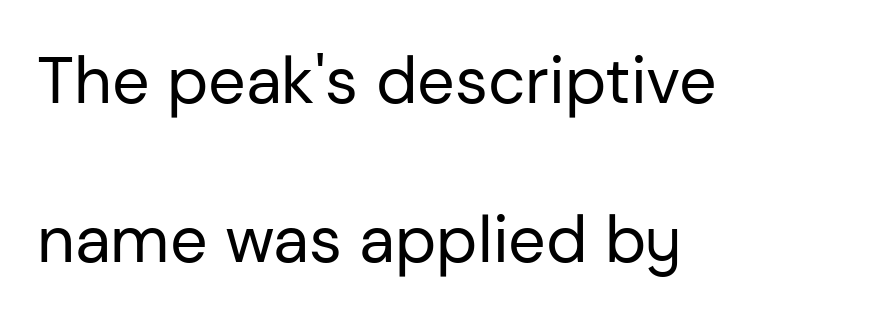
Q: Is the text bold? A: No.
Q: Is the text italic (slanted)? A: No, it is upright.
Q: Is the typeface a serif or a sans-serif typeface? A: Sans-serif.
Q: Is the text underlined? A: No.
Q: How is the paragraph aligned? A: Left-aligned.
Q: Is the spacing between letters normal or unusually wide? A: Normal.
Q: Is the spacing between lines tight, normal or loose? A: Loose.
Q: Width (condensed, normal, or wide)? A: Normal.
Q: Stroke contrast? A: Low.
Q: x-height? A: Medium.
Q: Monospaced? A: No.
